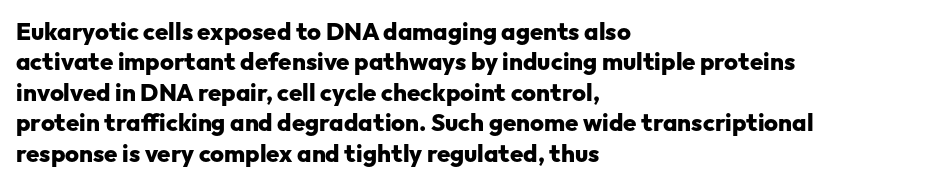
The glyphs are unaccompanied by any horizontal stroke below them. The leading is moderate, giving the passage an even texture. Left-aligned paragraph, ragged on the right. A full-strength bold gives these letters their thick strokes. This sample uses an upright cut, with every glyph sitting square on the baseline.
